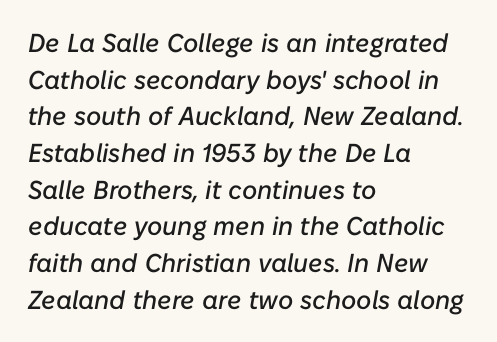
The image shows 26 px text type, italic (leaning right); set left-aligned, normal line spacing (1.41x), normal letter spacing, not underlined.
